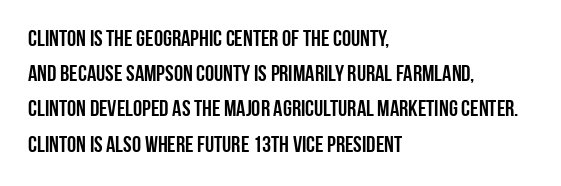
The image shows 23 px text type, upright; set left-aligned, normal line spacing (1.53x), normal letter spacing, not underlined.
